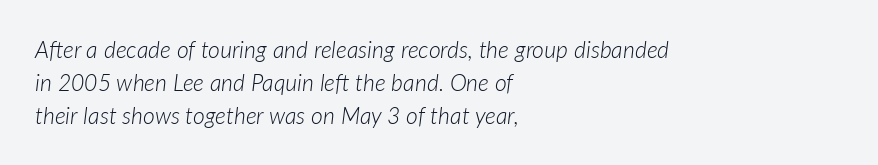
{"italic": "yes", "lean": "right", "slant_degrees": 7, "bold": "no", "underline": "no", "align": "left", "line_spacing": "normal", "line_spacing_ratio": 1.44, "letter_spacing": "normal", "letter_spacing_em": 0.0, "glyph_px": 23}
